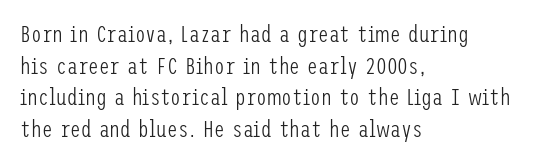
Q: Is the text bold? A: No.
Q: Is the text italic (slanted)? A: No, it is upright.
Q: Is the text underlined? A: No.
Q: How is the paragraph aligned? A: Left-aligned.
Q: Is the spacing between letters normal or unusually wide? A: Normal.
Q: Is the spacing between lines tight, normal or loose? A: Normal.
